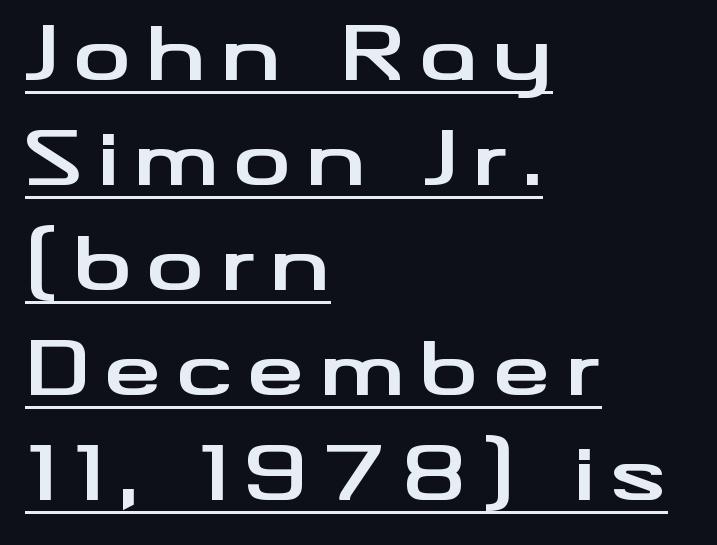
{"serif": "no", "italic": "no", "bold": "yes", "weight": "bold", "width": "wide", "stroke_contrast": "medium", "x_height": "small", "monospaced": "no", "underline": "yes", "align": "left", "line_spacing": "normal", "line_spacing_ratio": 1.44, "letter_spacing": "wide", "letter_spacing_em": 0.2, "glyph_px": 73}
